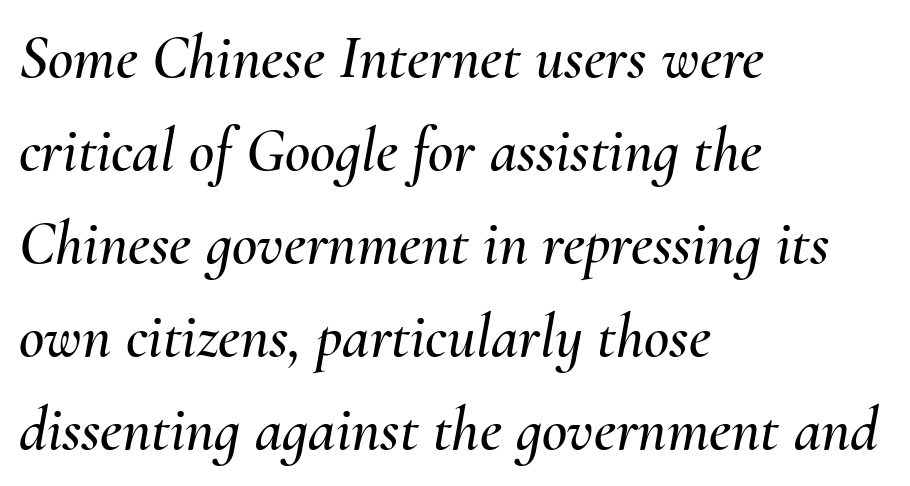
Q: Is the text italic (slanted)? A: Yes, it leans right by about 10 degrees.
Q: Is the text underlined? A: No.
Q: How is the paragraph aligned? A: Left-aligned.
Q: Is the spacing between letters normal or unusually wide? A: Normal.
Q: Is the spacing between lines tight, normal or loose? A: Normal.
Q: Width (condensed, normal, or wide)? A: Normal.
Q: Stroke contrast? A: Medium.
Q: x-height? A: Small.
Q: Monospaced? A: No.
